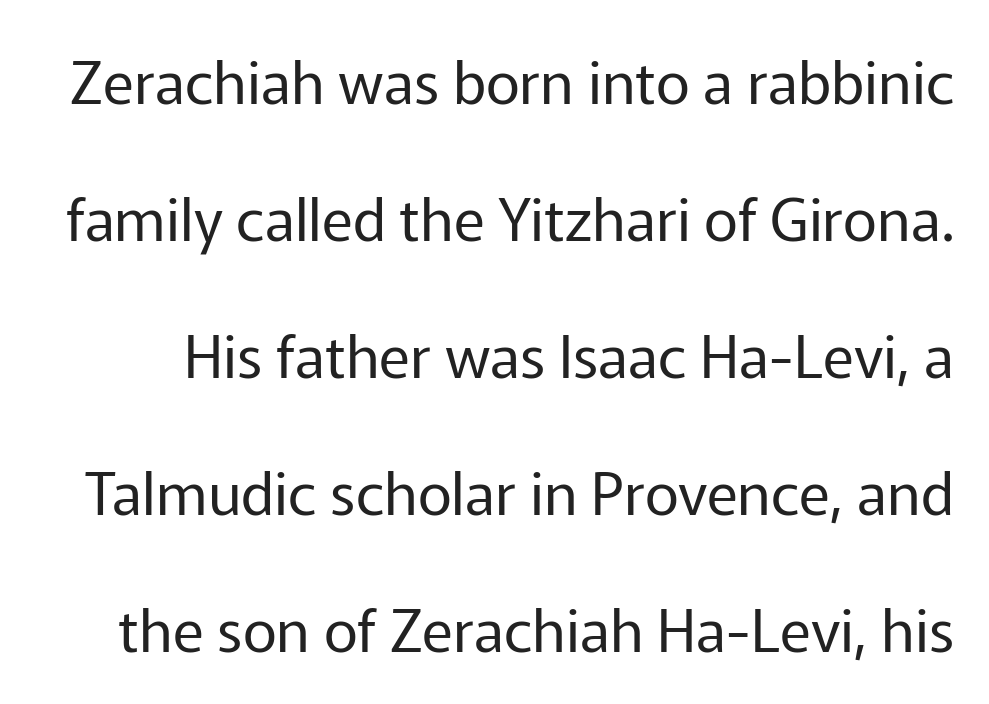
{"serif": "no", "italic": "no", "bold": "no", "weight": "regular", "width": "normal", "stroke_contrast": "low", "x_height": "medium", "monospaced": "no", "underline": "no", "line_spacing": "loose", "line_spacing_ratio": 2.32, "letter_spacing": "normal", "letter_spacing_em": 0.0, "glyph_px": 59}
